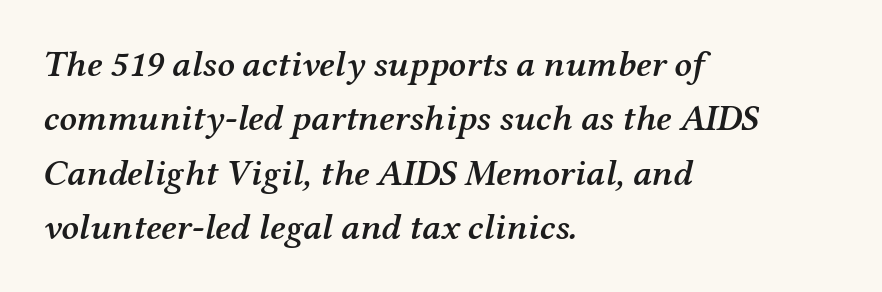
The image shows 37 px semibold serif type, italic (leaning right); set left-aligned, normal line spacing (1.47x), normal letter spacing, not underlined; medium stroke contrast and a medium x-height.
